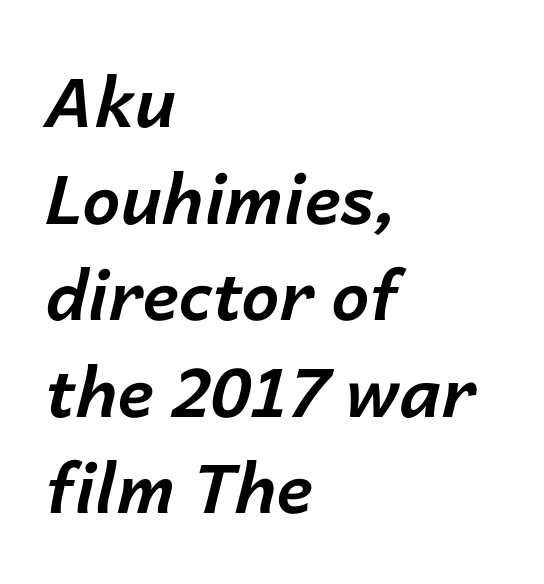
{"italic": "yes", "lean": "right", "slant_degrees": 14, "bold": "yes", "weight": "bold", "width": "normal", "stroke_contrast": "low", "x_height": "medium", "monospaced": "no", "underline": "no", "align": "left", "line_spacing": "normal", "line_spacing_ratio": 1.42, "letter_spacing": "normal", "letter_spacing_em": 0.0, "glyph_px": 68}
